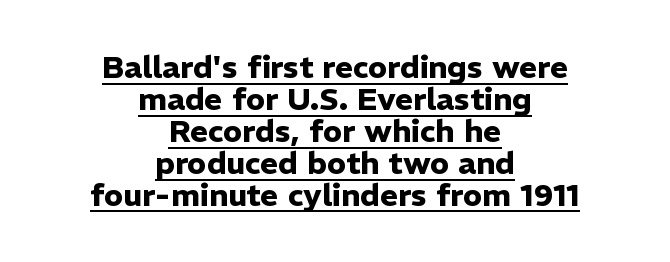
{"serif": "no", "italic": "no", "bold": "yes", "weight": "heavy", "width": "normal", "stroke_contrast": "low", "x_height": "medium", "monospaced": "no", "underline": "yes", "align": "center", "line_spacing": "tight", "line_spacing_ratio": 1.03, "letter_spacing": "normal", "letter_spacing_em": 0.0, "glyph_px": 31}
